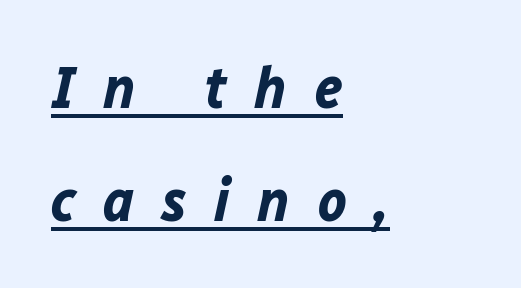
{"italic": "yes", "lean": "right", "slant_degrees": 12, "bold": "yes", "weight": "bold", "width": "normal", "stroke_contrast": "low", "x_height": "medium", "monospaced": "no", "underline": "yes", "align": "left", "line_spacing_ratio": 1.88, "letter_spacing": "wide", "letter_spacing_em": 0.46, "glyph_px": 60}
